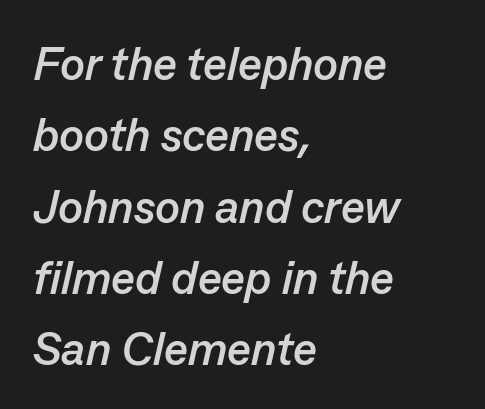
{"italic": "yes", "lean": "right", "slant_degrees": 13, "bold": "yes", "weight": "semibold", "width": "normal", "stroke_contrast": "low", "x_height": "medium", "monospaced": "no", "underline": "no", "align": "left", "line_spacing": "normal", "line_spacing_ratio": 1.55, "letter_spacing": "normal", "letter_spacing_em": 0.0, "glyph_px": 46}
